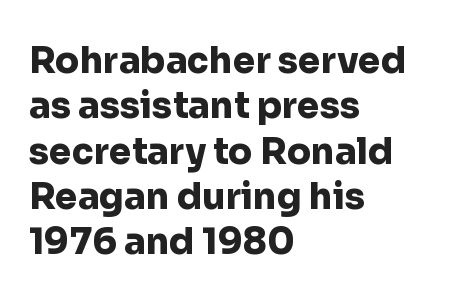
The image shows 36 px heavy sans-serif type, upright; set left-aligned, normal line spacing (1.26x), normal letter spacing, not underlined; low stroke contrast and a medium x-height.
